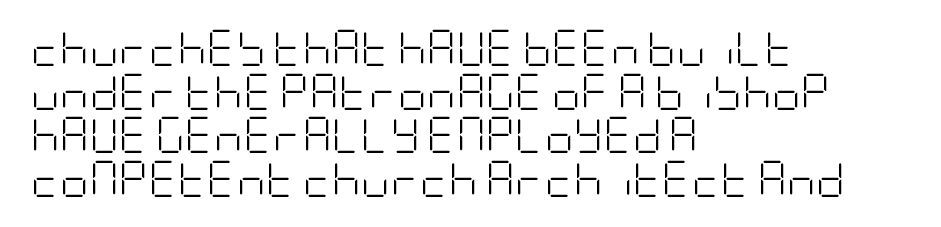
Q: Is the text bold? A: No.
Q: Is the text italic (slanted)? A: No, it is upright.
Q: Is the typeface a serif or a sans-serif typeface? A: Sans-serif.
Q: Is the text underlined? A: No.
Q: How is the paragraph aligned? A: Left-aligned.
Q: Is the spacing between letters normal or unusually wide? A: Normal.
Q: Width (condensed, normal, or wide)? A: Condensed.
Q: Stroke contrast? A: Low.
Q: x-height? A: Large.
